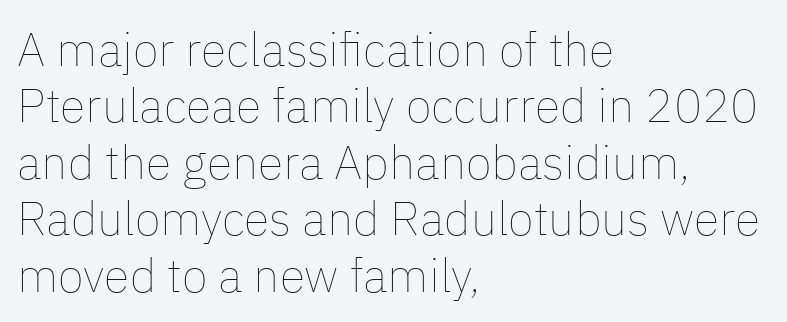
Q: Is the text bold? A: No.
Q: Is the text italic (slanted)? A: No, it is upright.
Q: Is the text underlined? A: No.
Q: How is the paragraph aligned? A: Left-aligned.
Q: Is the spacing between letters normal or unusually wide? A: Normal.
Q: Width (condensed, normal, or wide)? A: Normal.
Q: Stroke contrast? A: Low.
Q: x-height? A: Medium.
Q: Monospaced? A: No.
